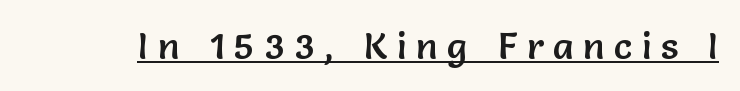
Q: Is the text italic (slanted)? A: No, it is upright.
Q: Is the typeface a serif or a sans-serif typeface? A: Sans-serif.
Q: Is the text underlined? A: Yes.
Q: Is the spacing between letters normal or unusually wide? A: Unusually wide.
Q: Width (condensed, normal, or wide)? A: Normal.
Q: Stroke contrast? A: Low.
Q: x-height? A: Medium.
Q: Monospaced? A: No.
